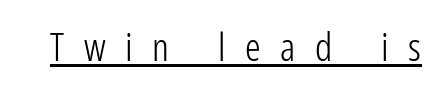
{"serif": "no", "italic": "no", "bold": "no", "weight": "light", "width": "condensed", "stroke_contrast": "low", "x_height": "medium", "monospaced": "no", "underline": "yes", "letter_spacing": "wide", "letter_spacing_em": 0.5, "glyph_px": 39}
